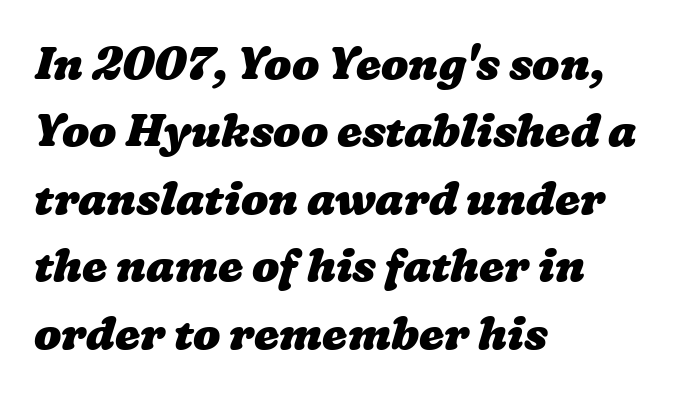
{"bold": "yes", "weight": "heavy", "width": "wide", "stroke_contrast": "low", "x_height": "medium", "monospaced": "no", "underline": "no", "align": "left", "line_spacing": "normal", "line_spacing_ratio": 1.5, "letter_spacing": "normal", "letter_spacing_em": 0.0, "glyph_px": 45}
